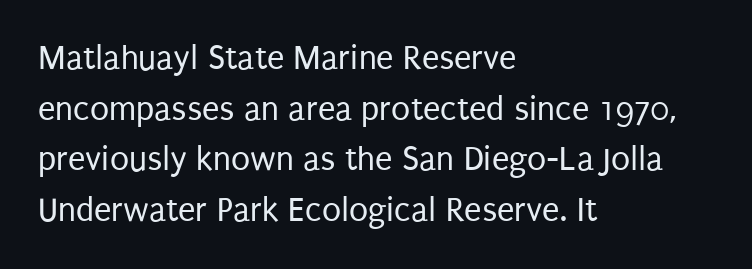
The image shows 35 px regular-weight, condensed sans-serif type, upright; set left-aligned, normal line spacing (1.45x), normal letter spacing, not underlined; low stroke contrast and a large x-height.
